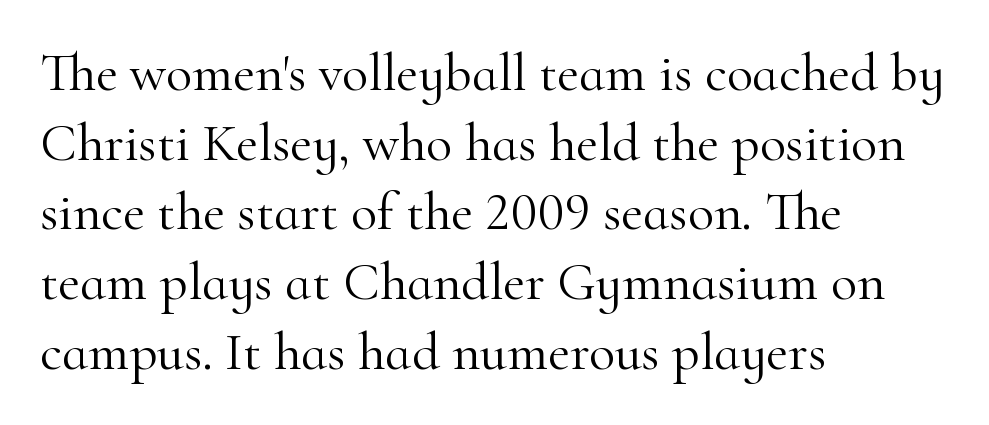
{"serif": "yes", "italic": "no", "bold": "no", "weight": "light", "width": "normal", "stroke_contrast": "high", "x_height": "small", "monospaced": "no", "underline": "no", "align": "left", "line_spacing": "normal", "line_spacing_ratio": 1.29, "letter_spacing": "normal", "letter_spacing_em": 0.0, "glyph_px": 54}
